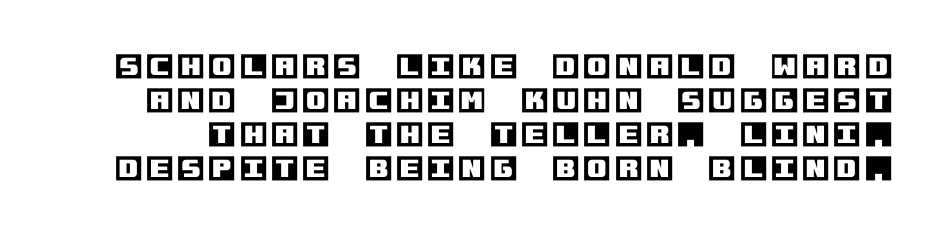
Type without underlining. It's the straight-up-and-down kind of type.
